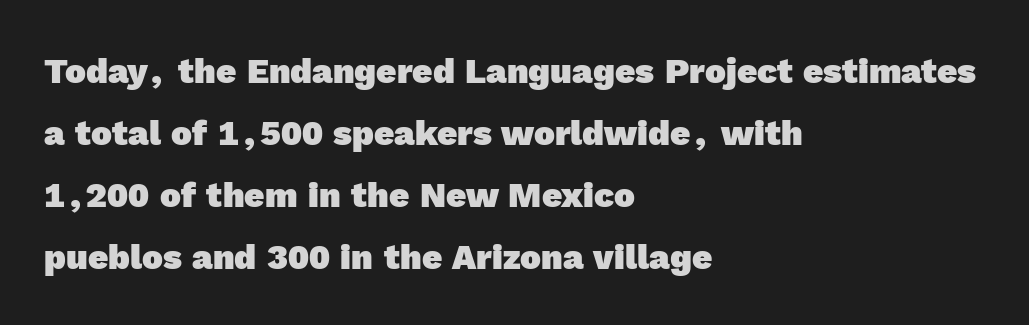
{"serif": "no", "bold": "yes", "weight": "heavy", "width": "normal", "x_height": "medium", "monospaced": "no", "underline": "no", "align": "left", "line_spacing_ratio": 1.77, "letter_spacing": "normal", "letter_spacing_em": 0.0, "glyph_px": 35}
